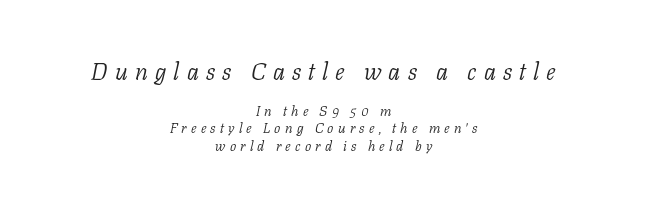
The image shows 24 px text type, italic (leaning right); set centered, line spacing 1.24x, unusually wide letter spacing (+0.3 em), not underlined; the first (top) block is 1.71x larger.
